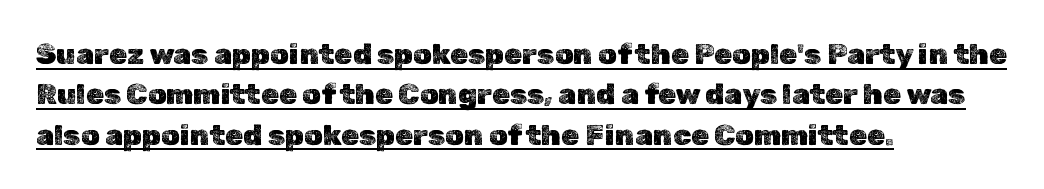
These lines are rendered in a variable-pitch font. This rendering leaves character spacing at its baseline value. The passage shown is underscored from start to finish. Horizontal alignment here is leftward, the default for most running prose. Ordinary non-slanted type is in use.
